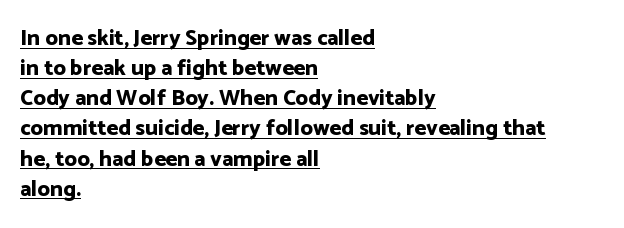
{"italic": "no", "bold": "yes", "underline": "yes", "align": "left", "line_spacing": "normal", "line_spacing_ratio": 1.37, "letter_spacing": "normal", "letter_spacing_em": 0.0, "glyph_px": 22}
